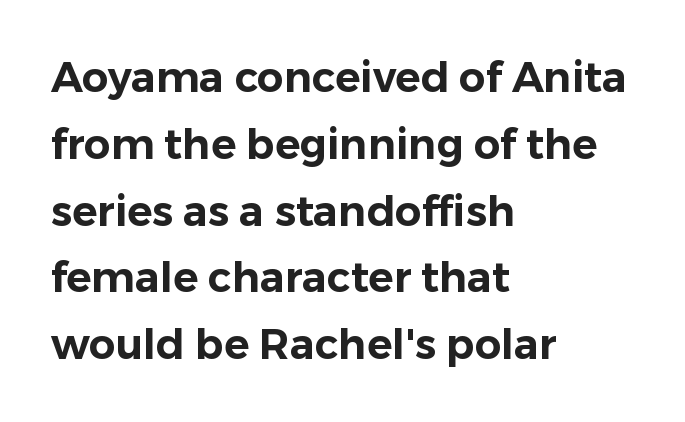
Q: Is the text italic (slanted)? A: No, it is upright.
Q: Is the typeface a serif or a sans-serif typeface? A: Sans-serif.
Q: Is the text underlined? A: No.
Q: How is the paragraph aligned? A: Left-aligned.
Q: Is the spacing between letters normal or unusually wide? A: Normal.
Q: Is the spacing between lines tight, normal or loose? A: Normal.
Q: Width (condensed, normal, or wide)? A: Normal.
Q: Stroke contrast? A: Low.
Q: x-height? A: Medium.
Q: Monospaced? A: No.
